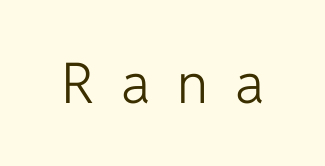
{"serif": "no", "italic": "no", "bold": "no", "weight": "light", "width": "normal", "stroke_contrast": "low", "x_height": "medium", "monospaced": "no", "underline": "no", "letter_spacing": "wide", "letter_spacing_em": 0.48, "glyph_px": 56}
